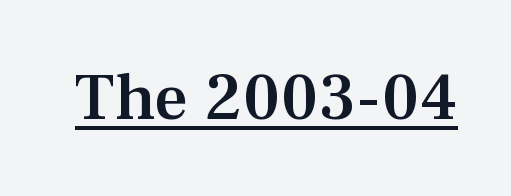
The image shows 67 px semibold serif type, upright; set normal letter spacing, underlined; medium stroke contrast and a medium x-height.
